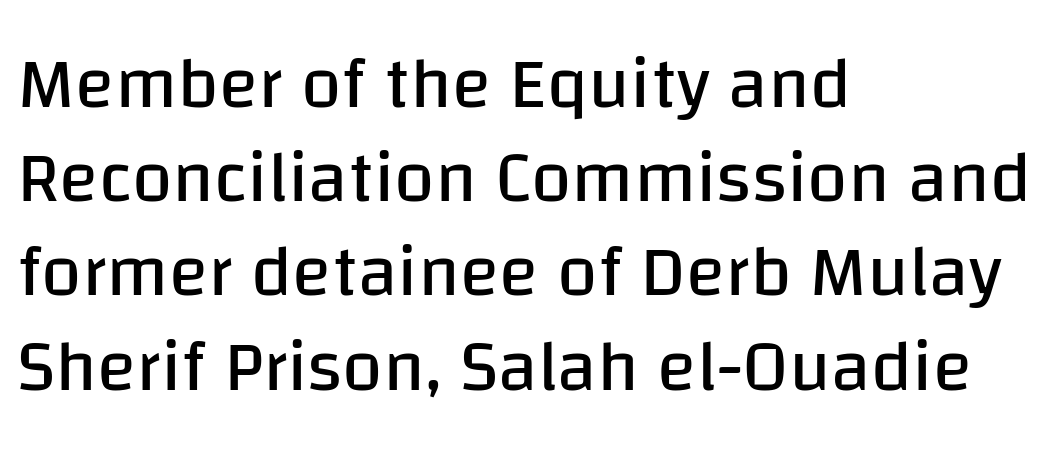
The image shows 73 px regular-weight sans-serif type, upright; set left-aligned, normal line spacing (1.29x), normal letter spacing, not underlined; low stroke contrast and a large x-height.
